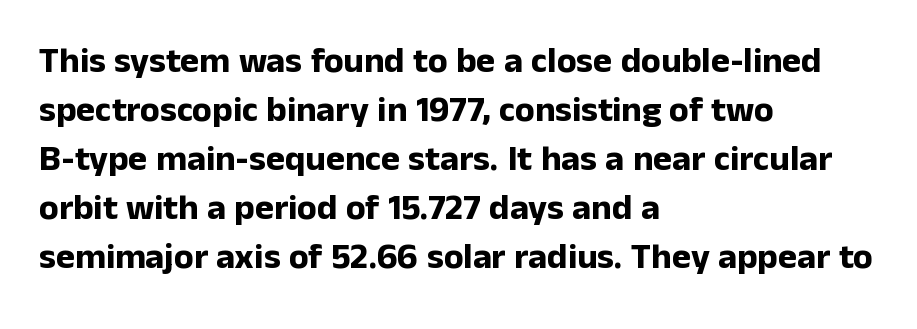
The image shows 36 px bold sans-serif type, upright; set left-aligned, normal line spacing (1.36x), normal letter spacing, not underlined; low stroke contrast and a medium x-height.
